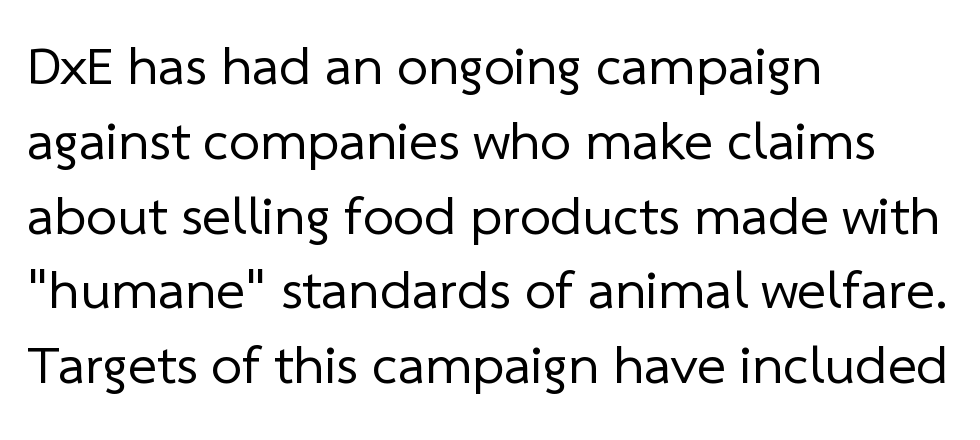
Q: Is the text bold? A: No.
Q: Is the typeface a serif or a sans-serif typeface? A: Sans-serif.
Q: Is the text underlined? A: No.
Q: How is the paragraph aligned? A: Left-aligned.
Q: Is the spacing between letters normal or unusually wide? A: Normal.
Q: Is the spacing between lines tight, normal or loose? A: Normal.
Q: Width (condensed, normal, or wide)? A: Normal.
Q: Stroke contrast? A: Low.
Q: x-height? A: Medium.
Q: Monospaced? A: No.
